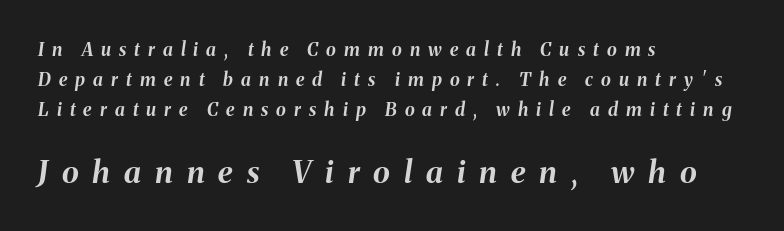
The image shows 31 px bold type, italic (leaning right); set left-aligned, normal line spacing (1.66x), unusually wide letter spacing (+0.45 em), not underlined; the second (bottom) block is 1.72x larger; medium stroke contrast and a medium x-height.
